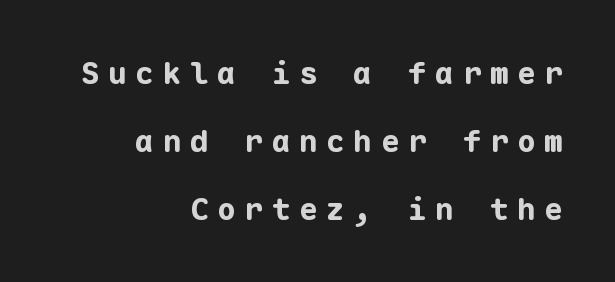
Vertical strokes here are truly vertical. Horizontal bands of white between lines are thick stripes. How are the letters spaced? Widely, with obvious added tracking. The paragraph shown leans on its right margin. Summary of weight: heavy, a full bold. Letterform terminals end flat and unadorned throughout the passage.
